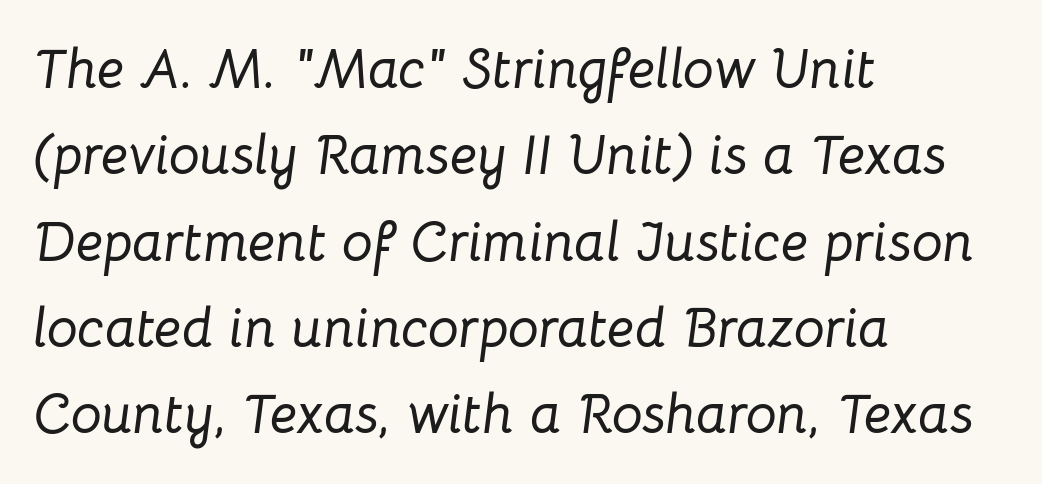
{"italic": "yes", "lean": "right", "slant_degrees": 8, "width": "normal", "stroke_contrast": "low", "x_height": "medium", "monospaced": "no", "underline": "no", "align": "left", "line_spacing": "normal", "line_spacing_ratio": 1.57, "letter_spacing": "normal", "letter_spacing_em": 0.0, "glyph_px": 55}
